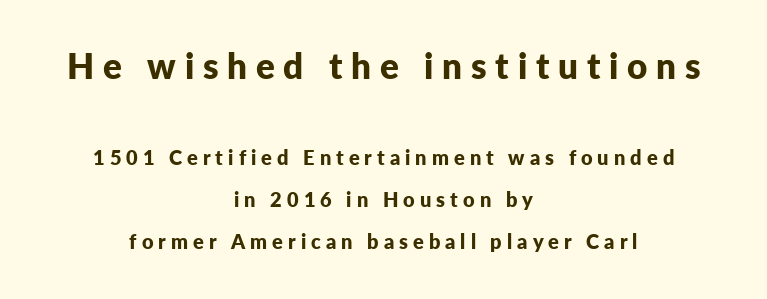
Q: Is the text bold? A: Yes.
Q: Is the text italic (slanted)? A: No, it is upright.
Q: Is the typeface a serif or a sans-serif typeface? A: Sans-serif.
Q: Is the text underlined? A: No.
Q: How is the paragraph aligned? A: Centered.
Q: Is the spacing between letters normal or unusually wide? A: Unusually wide.
Q: Is the spacing between lines tight, normal or loose? A: Loose.
Q: Which block of text is set in a larger size, the first (top) or the second (bottom)? A: The first (top) one.
Q: Width (condensed, normal, or wide)? A: Normal.
Q: Stroke contrast? A: Low.
Q: x-height? A: Medium.
Q: Monospaced? A: No.
